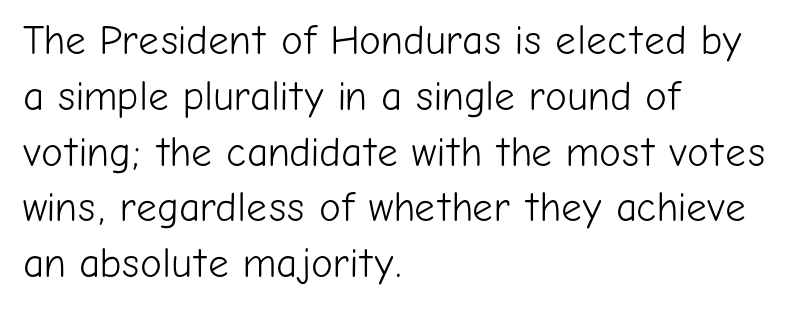
The passage shown is typed in a proportional face where columns would drift. Vertical strokes here are truly vertical. Nothing sits at the stroke ends, so this counts as sans-serif. Baseline-to-baseline distance is the conventional proportion of letter height. Any mark beneath the type? The region is blank. No heavy texture on the line: the type isn't bold.
